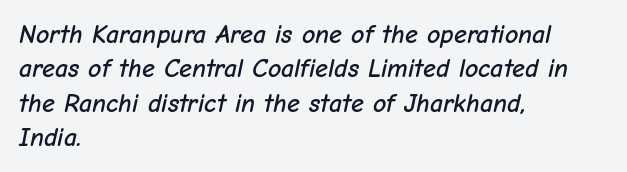
Q: Is the text italic (slanted)? A: Yes, it leans right by about 12 degrees.
Q: Is the text underlined? A: No.
Q: How is the paragraph aligned? A: Left-aligned.
Q: Is the spacing between letters normal or unusually wide? A: Normal.
Q: Is the spacing between lines tight, normal or loose? A: Normal.
